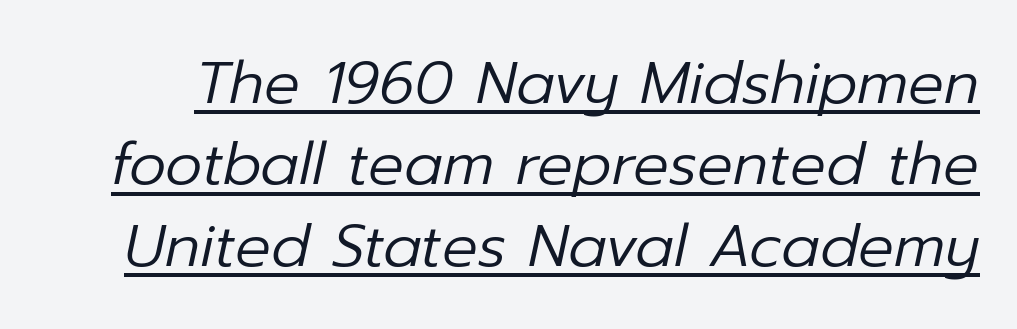
The image shows 59 px regular-weight type, italic (leaning right); set normal line spacing (1.38x), normal letter spacing, underlined; low stroke contrast and a medium x-height.
